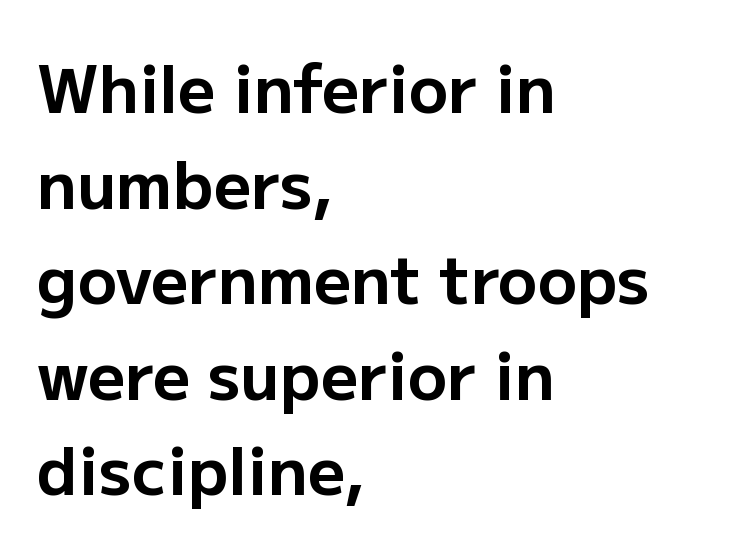
Honestly, there is no underline to notice here at all. Interline gaps are of average width in this sample. Students, this is bold: see how much ink each stroke carries. There is no visible air inserted between adjacent glyphs.
